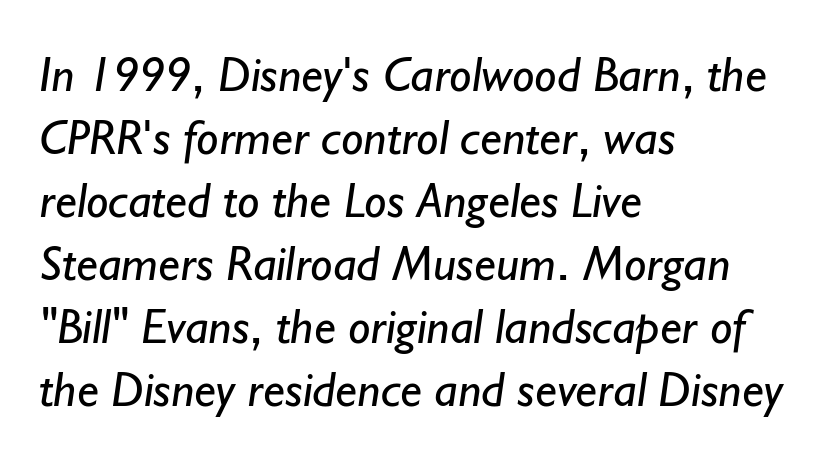
The image shows 50 px regular-weight sans-serif type; set left-aligned, normal line spacing (1.26x), normal letter spacing, not underlined; low stroke contrast and a small x-height.
